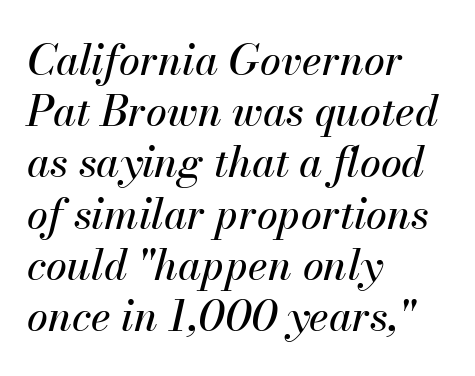
The image shows 42 px text type, italic (leaning right); set left-aligned, line spacing 1.22x, normal letter spacing, not underlined; medium stroke contrast and a small x-height.
